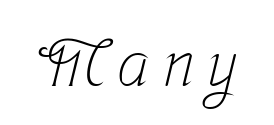
{"serif": "yes", "bold": "no", "weight": "light", "width": "condensed", "stroke_contrast": "low", "x_height": "medium", "monospaced": "no", "underline": "no", "letter_spacing": "wide", "letter_spacing_em": 0.2, "glyph_px": 65}
